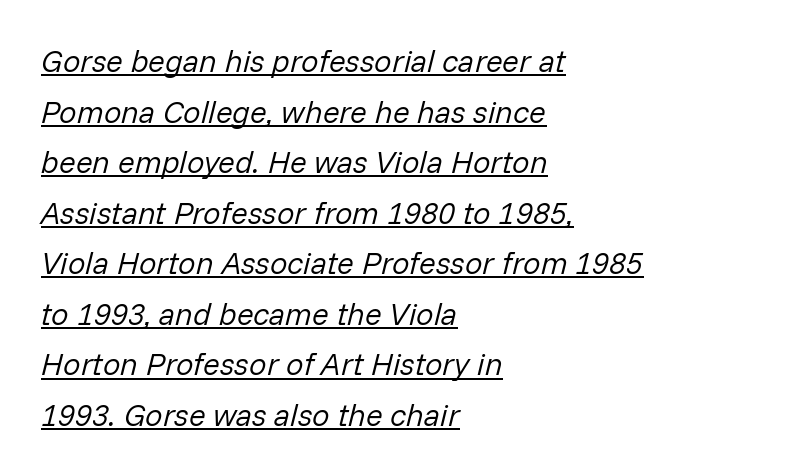
Q: Is the text bold? A: No.
Q: Is the text italic (slanted)? A: Yes, it leans right by about 14 degrees.
Q: Is the text underlined? A: Yes.
Q: How is the paragraph aligned? A: Left-aligned.
Q: Is the spacing between letters normal or unusually wide? A: Normal.
Q: Is the spacing between lines tight, normal or loose? A: Normal.
Q: Width (condensed, normal, or wide)? A: Normal.
Q: Stroke contrast? A: Low.
Q: x-height? A: Medium.
Q: Monospaced? A: No.
